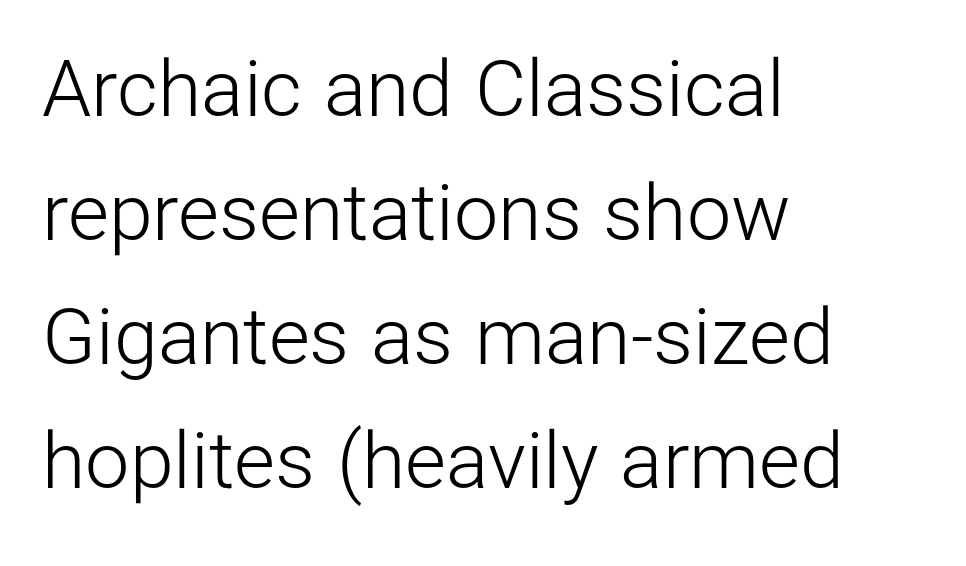
This is sans-serif lettering, the kind often seen on screens and signage. The passage shown is not underscored anywhere. The type sits square on the baseline with zero lean. Weight: regular or lighter. Here the designer chose a conventional face with non-uniform glyph widths. Spacing between characters is what you'd get straight out of the box.
